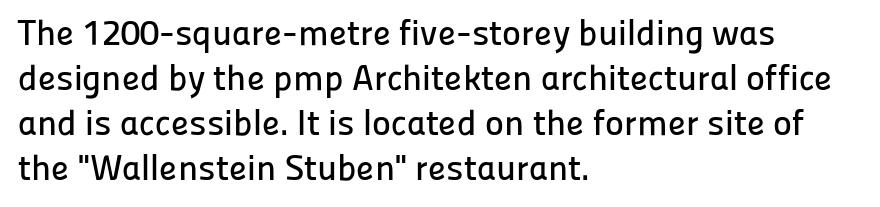
The image shows 36 px sans-serif type, upright; set left-aligned, normal line spacing (1.25x), normal letter spacing, not underlined; low stroke contrast and a medium x-height.
